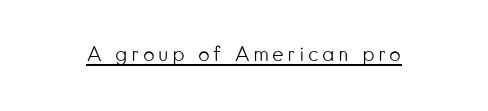
The face looks like a standard text weight, possibly lighter. Rendered with straight, roman letterforms. The rendered words wear a rule along their underside.
